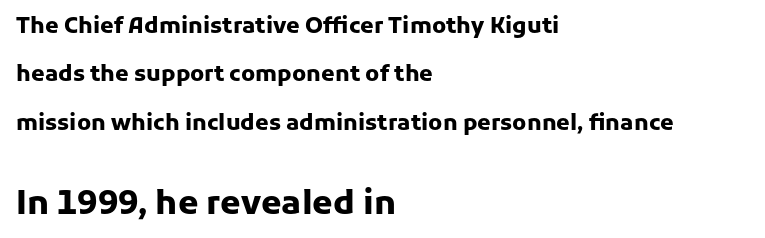
Q: Is the text bold? A: Yes.
Q: Is the text italic (slanted)? A: No, it is upright.
Q: Is the typeface a serif or a sans-serif typeface? A: Sans-serif.
Q: Is the text underlined? A: No.
Q: How is the paragraph aligned? A: Left-aligned.
Q: Is the spacing between letters normal or unusually wide? A: Normal.
Q: Is the spacing between lines tight, normal or loose? A: Loose.
Q: Which block of text is set in a larger size, the first (top) or the second (bottom)? A: The second (bottom) one.
Q: Width (condensed, normal, or wide)? A: Normal.
Q: Stroke contrast? A: Low.
Q: x-height? A: Medium.
Q: Monospaced? A: No.
